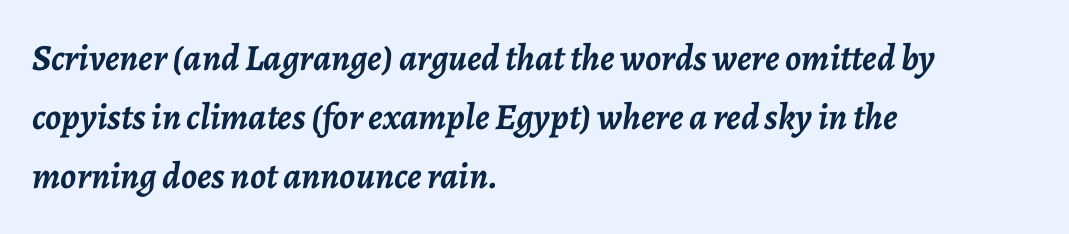
The axis of the letterforms is tilted away from vertical. The letters are bold, with thick, heavy strokes. The passage is arranged the way most books set body copy — flush left. The leading is moderate, giving the passage an even texture. The type is set solid horizontally, with unmodified tracking. Descenders are the only things crossing below the line.
